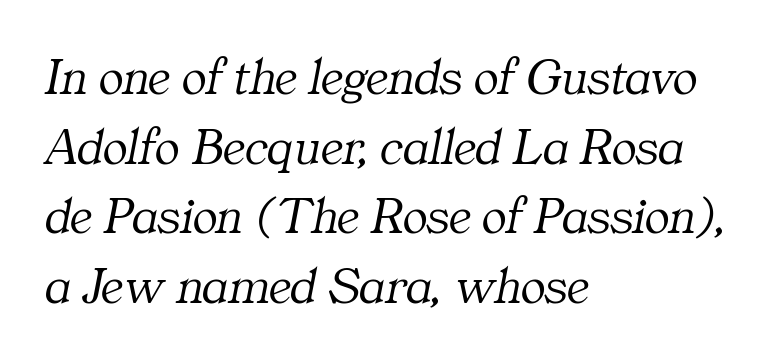
A classic flush-left, rag-right setting is used for this passage. The string is rendered with underlining switched off. Here the designer chose a conventional face with non-uniform glyph widths. Style check: oblique. Characters follow at the spacing the type designer built in. This rendering employs a face with finishing strokes, i.e., a serif.
